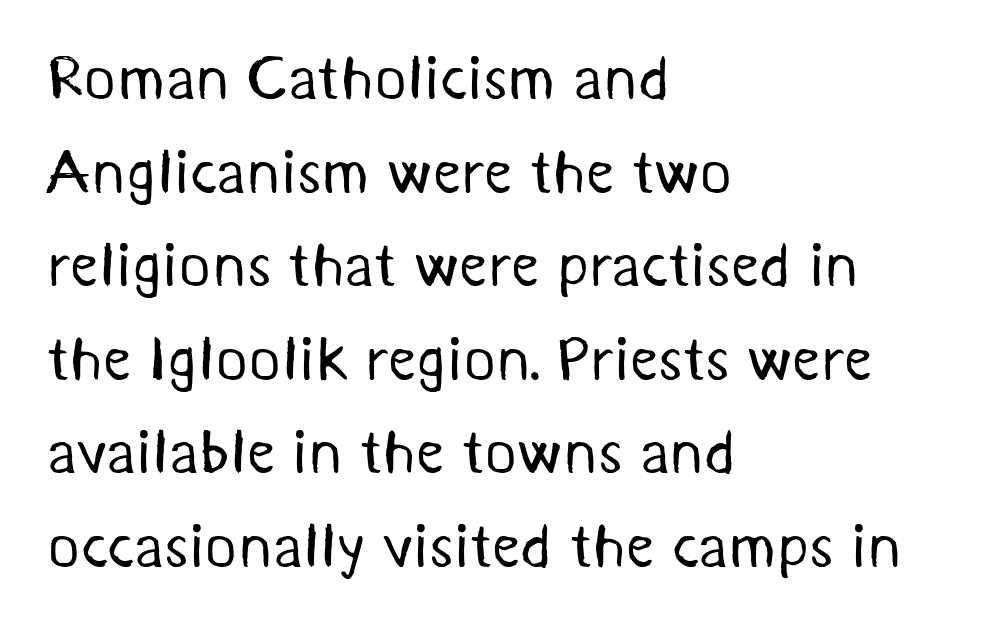
These lines keep a tight, regular rhythm from letter to letter. The font is comparable to plain body text, perhaps lighter. The letters advance in unequal steps, a hallmark of proportional type. The passage shown is not underscored anywhere.
